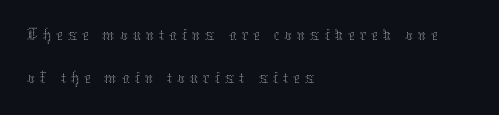
Tightly led — the rows are bunched. Bold? No — there's no thickening of the strokes. Compared with a centered layout, this one pins lines to the left instead. Tall strokes in this sample are plumb rather than angled. You could not count columns in this text — the font is proportionally spaced.
